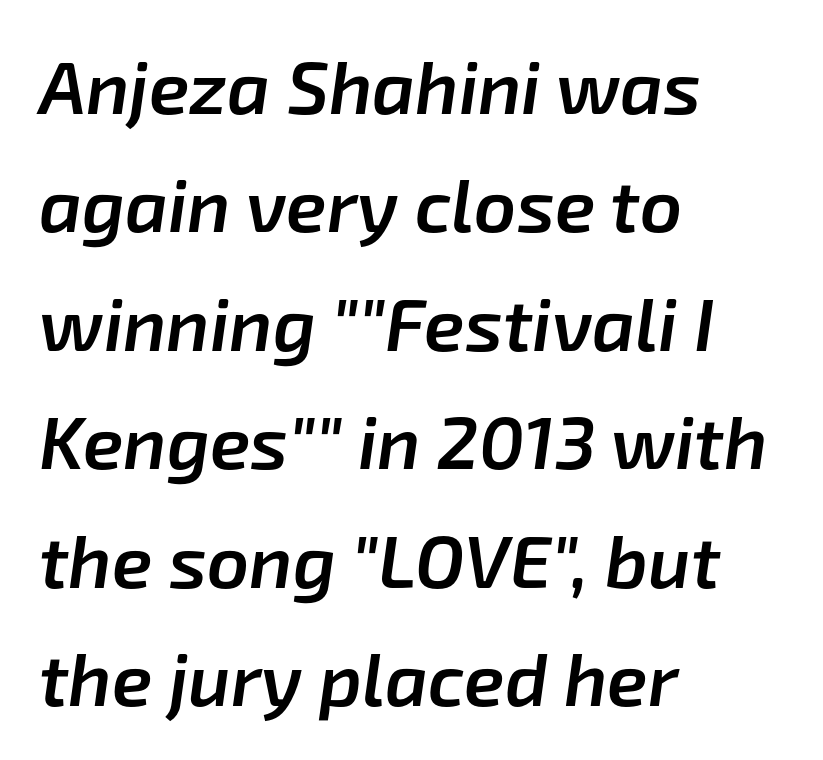
The image shows 74 px semibold type, italic (leaning right); set left-aligned, normal line spacing (1.6x), normal letter spacing, not underlined; low stroke contrast and a medium x-height.
